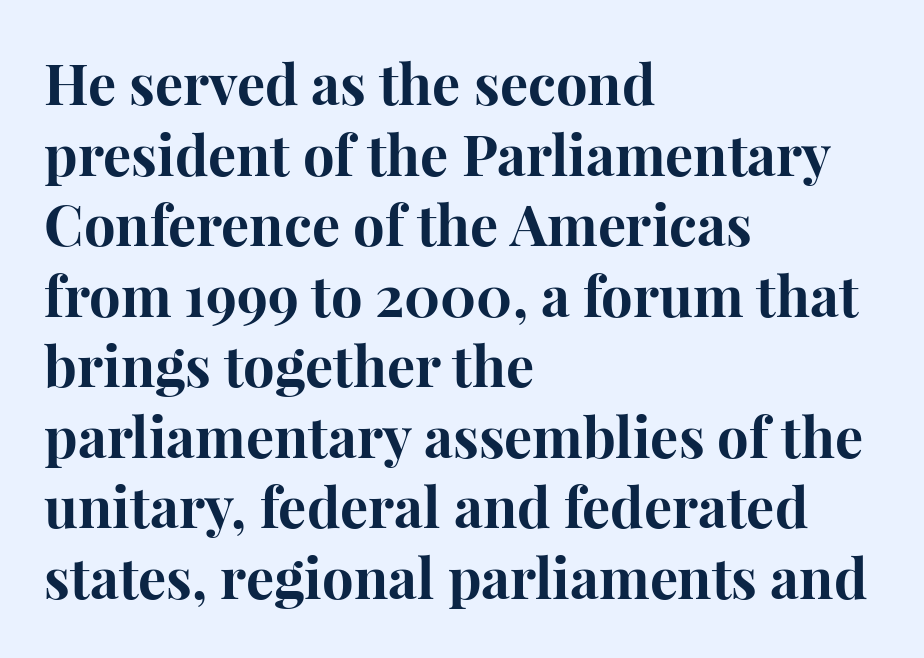
{"serif": "yes", "italic": "no", "bold": "yes", "weight": "bold", "width": "normal", "stroke_contrast": "high", "x_height": "medium", "monospaced": "no", "underline": "no", "align": "left", "line_spacing": "normal", "line_spacing_ratio": 1.26, "letter_spacing": "normal", "letter_spacing_em": 0.0, "glyph_px": 56}
